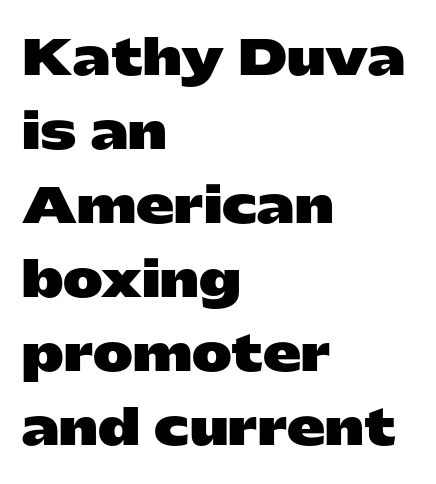
If you drew a line through each stem, it would be perfectly vertical. This rendering features lettering with no underline. A sans-serif font was chosen for this passage. Which margin do the lines hug? The left one — the right edge is uneven. Stroke thickness is high; the sample reads as a true bold.
